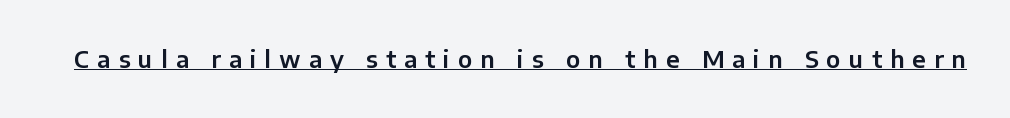
The image shows 23 px text type, upright; set unusually wide letter spacing (+0.35 em), underlined.
